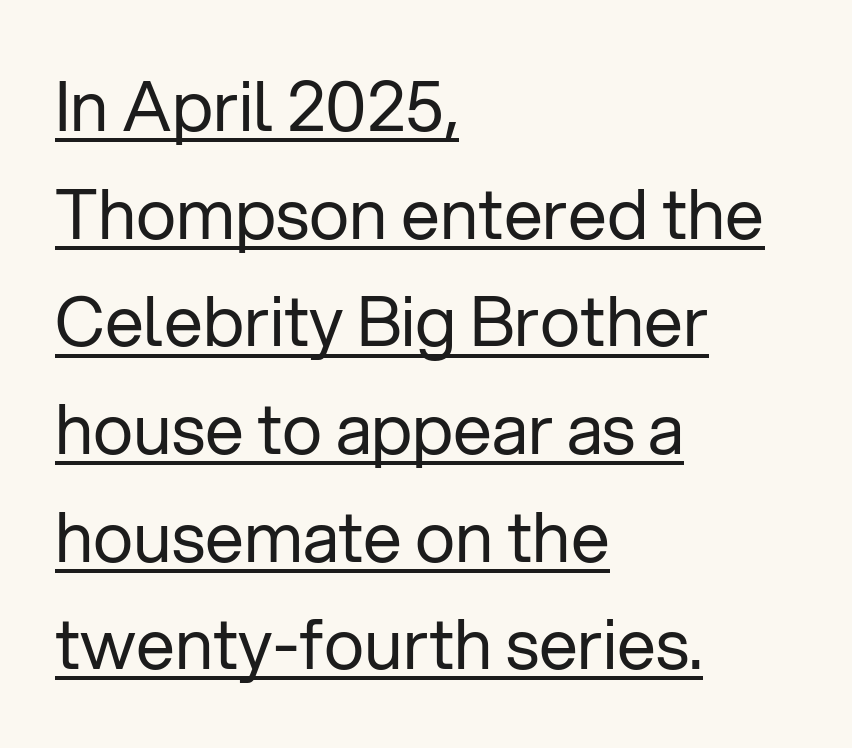
The letterforms sit shoulder to shoulder at normal distance. In designer terms, the underline attribute is active on this setting. It's the straight-up-and-down kind of type. Each new line begins a customary step beneath the previous one.
